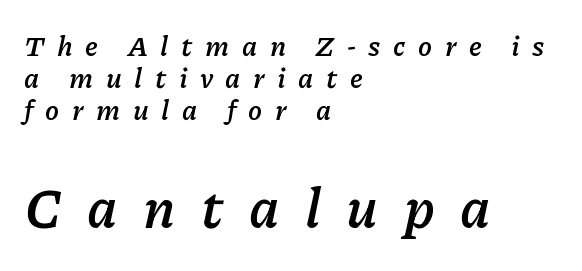
These lines are rendered in a variable-pitch font. The type is letterspaced generously, with wide tracking. The foot of each line stays bare and open. Of the two passages, the one underneath uses the larger point size.
